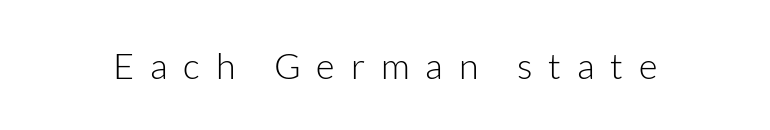
The image shows 36 px light sans-serif type, upright; set unusually wide letter spacing (+0.44 em), not underlined; low stroke contrast and a medium x-height.
